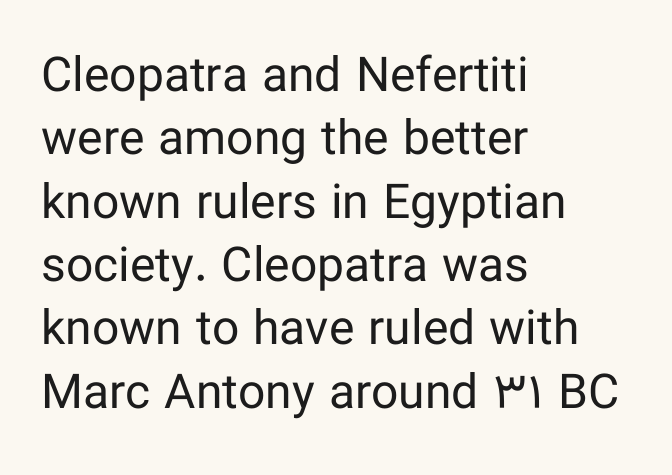
The image shows 48 px regular-weight sans-serif type, upright; set left-aligned, normal line spacing (1.32x), normal letter spacing, not underlined; low stroke contrast and a medium x-height.
